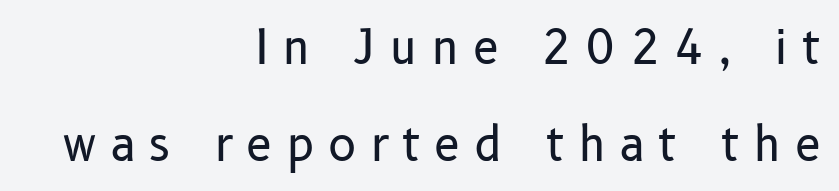
A great deal of white space separates one row of letters from the next. Looks like regular typesetting: each glyph gets only the width it needs. The characters display no serif detailing; their extremities are plain. One-word summary of the alignment: right. Ascenders rise straight up at ninety degrees. Tracking value appears strongly positive — letters spread wide.
